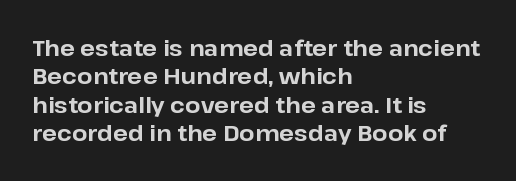
The image shows 22 px bold type, upright; set left-aligned, normal line spacing (1.29x), normal letter spacing, not underlined.
